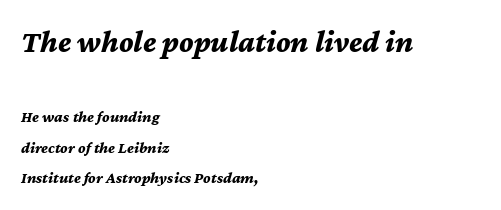
The letters advance in unequal steps, a hallmark of proportional type. The space between consecutive lines is lavish. In terms of posture, this sample is oblique. The passage shown is emphatically bold.
